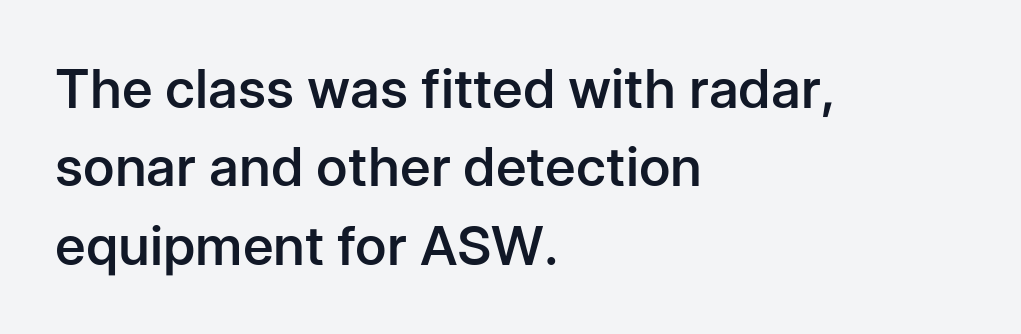
Does the copy run flush right? No — it runs flush left. Glance below the letters and you will spot only blank space. The face used here is proportionally spaced, like ordinary book or web type. This is sans-serif lettering, the kind often seen on screens and signage. Ordinary non-slanted type is in use.
